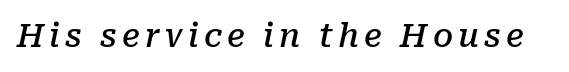
Q: Is the text bold? A: Semi-bold.
Q: Is the text italic (slanted)? A: Yes, it leans right by about 10 degrees.
Q: Is the typeface a serif or a sans-serif typeface? A: Serif.
Q: Is the text underlined? A: No.
Q: Width (condensed, normal, or wide)? A: Normal.
Q: Stroke contrast? A: Low.
Q: x-height? A: Medium.
Q: Monospaced? A: No.
